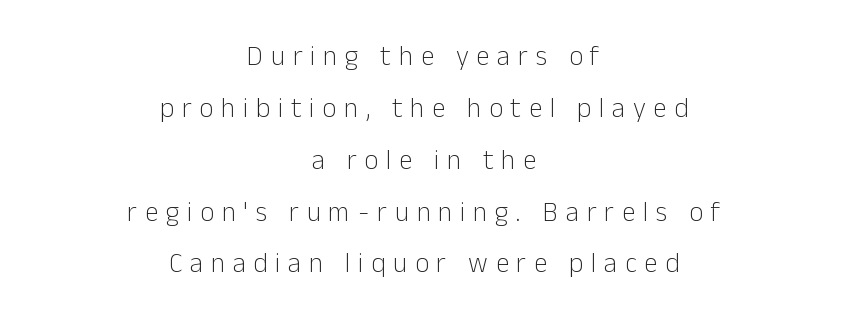
Q: Is the text bold? A: No.
Q: Is the text italic (slanted)? A: No, it is upright.
Q: Is the text underlined? A: No.
Q: How is the paragraph aligned? A: Centered.
Q: Is the spacing between letters normal or unusually wide? A: Unusually wide.
Q: Is the spacing between lines tight, normal or loose? A: Loose.
